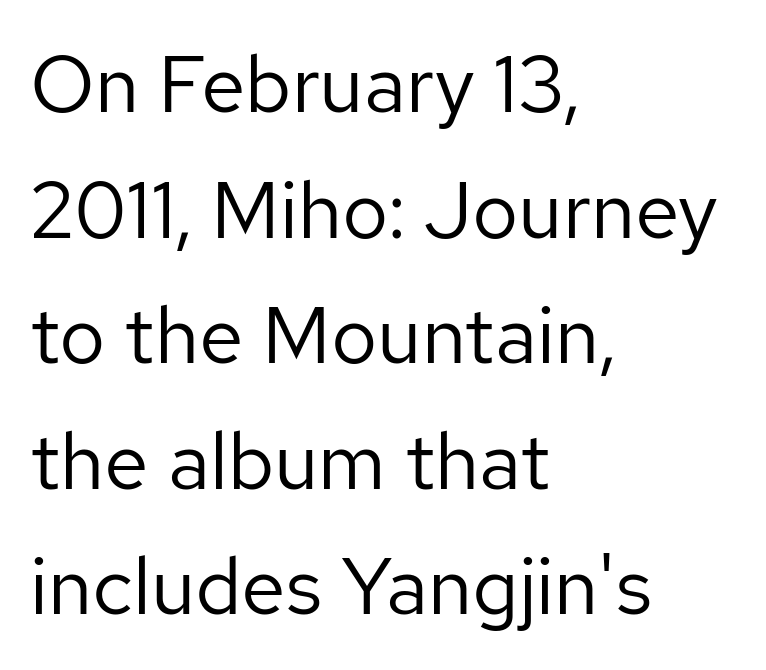
The image shows 80 px regular-weight sans-serif type, upright; set left-aligned, normal line spacing (1.57x), normal letter spacing, not underlined; low stroke contrast and a medium x-height.
